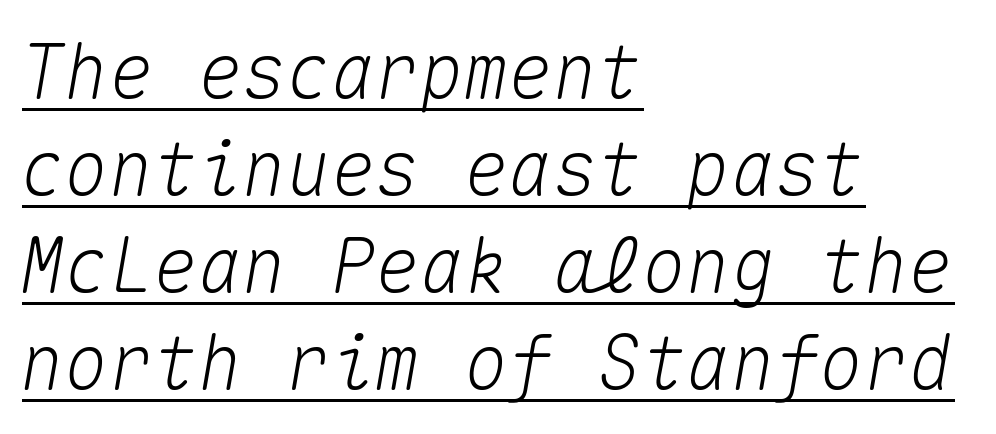
The image shows 74 px text type, italic (leaning right), monospaced; set left-aligned, normal line spacing (1.31x), normal letter spacing, underlined; medium stroke contrast and a medium x-height.
